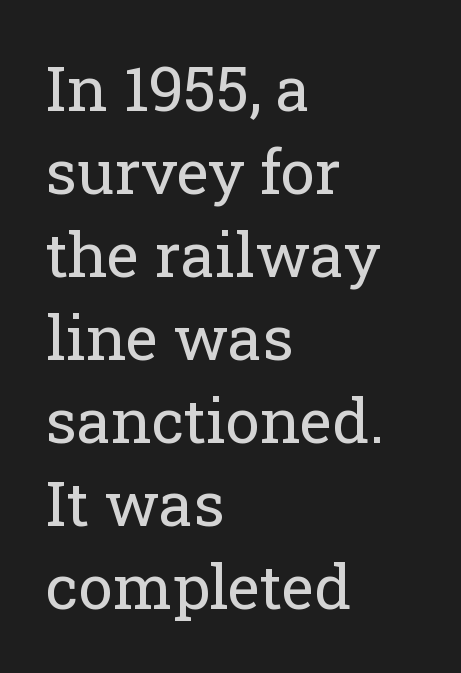
The image shows 62 px regular-weight serif type, upright; set left-aligned, normal line spacing (1.34x), normal letter spacing, not underlined; low stroke contrast and a medium x-height.
